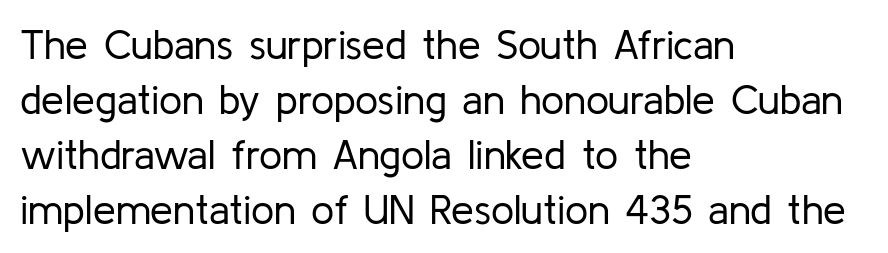
The image shows 41 px regular-weight sans-serif type, upright; set left-aligned, normal line spacing (1.34x), normal letter spacing, not underlined; low stroke contrast and a medium x-height.
